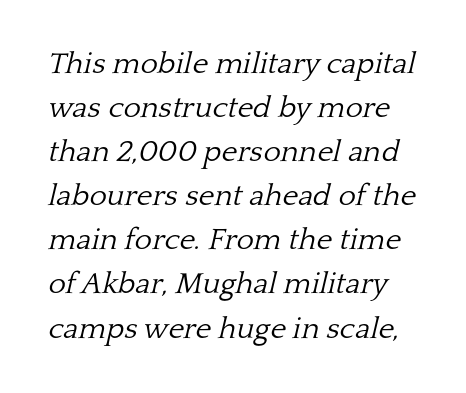
{"serif": "yes", "italic": "yes", "lean": "right", "slant_degrees": 13, "bold": "no", "weight": "light", "width": "normal", "stroke_contrast": "low", "x_height": "medium", "monospaced": "no", "underline": "no", "line_spacing": "normal", "line_spacing_ratio": 1.47, "letter_spacing": "normal", "letter_spacing_em": 0.0, "glyph_px": 30}
